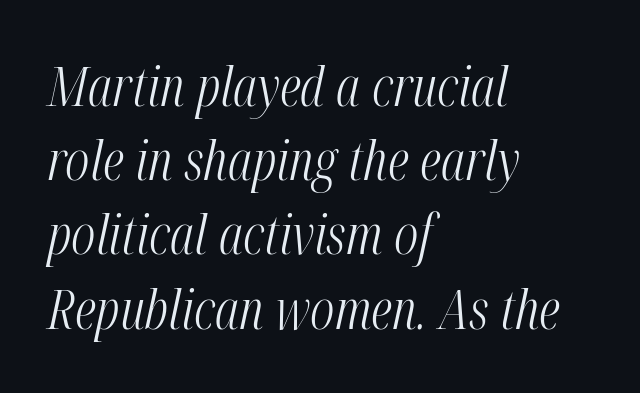
The image shows 55 px light, condensed type, italic (leaning right); set left-aligned, normal line spacing (1.35x), normal letter spacing, not underlined; medium stroke contrast and a medium x-height.
